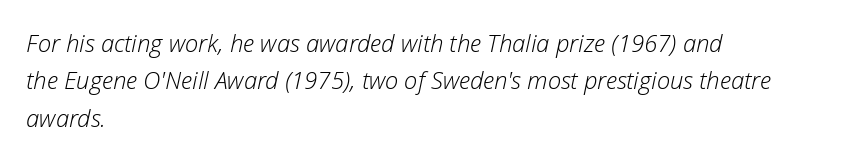
The image shows 24 px text type, italic (leaning right); set left-aligned, normal line spacing (1.56x), normal letter spacing, not underlined.
